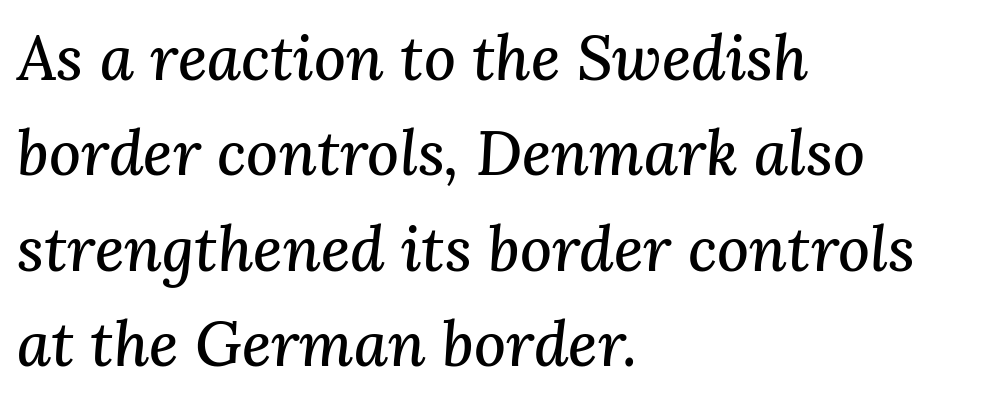
Q: Is the text italic (slanted)? A: Yes, it leans right by about 3 degrees.
Q: Is the typeface a serif or a sans-serif typeface? A: Serif.
Q: Is the text underlined? A: No.
Q: How is the paragraph aligned? A: Left-aligned.
Q: Is the spacing between letters normal or unusually wide? A: Normal.
Q: Is the spacing between lines tight, normal or loose? A: Normal.
Q: Width (condensed, normal, or wide)? A: Normal.
Q: Stroke contrast? A: Medium.
Q: x-height? A: Medium.
Q: Monospaced? A: No.
